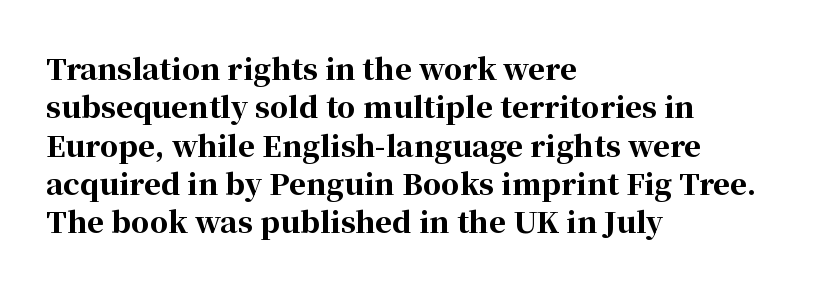
Type style note: has serifs. Reading down the block, your eye returns to a fixed left position each line. Has an underline been added? It has not. Style check: upright. Looks like regular typesetting: each glyph gets only the width it needs.
